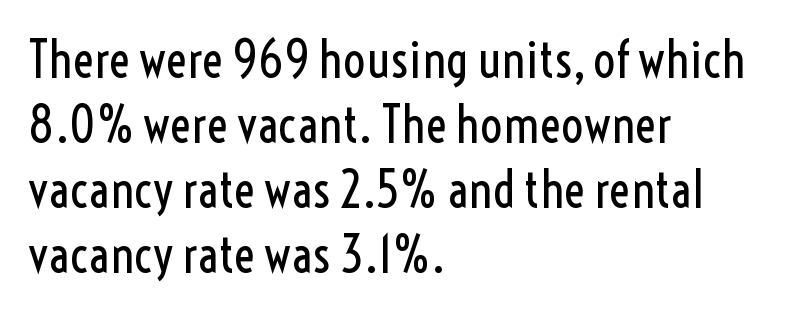
The image shows 50 px regular-weight, condensed sans-serif type, upright; set left-aligned, normal line spacing (1.3x), normal letter spacing, not underlined; a medium x-height.
